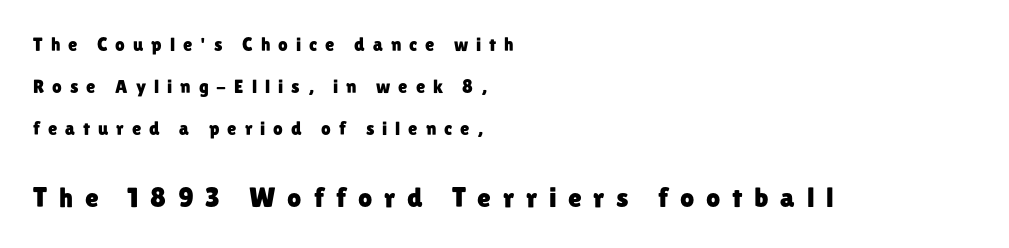
Each letter's strokes conclude bluntly, with no projecting serifs. Think of a printed novel: that variable character pitch is what you see here. Ascenders rise straight up at ninety degrees. Each new line begins a long way beneath the previous one. Two sizes are in play, and the larger belongs to the second block. The space directly below the letters is spotless.
